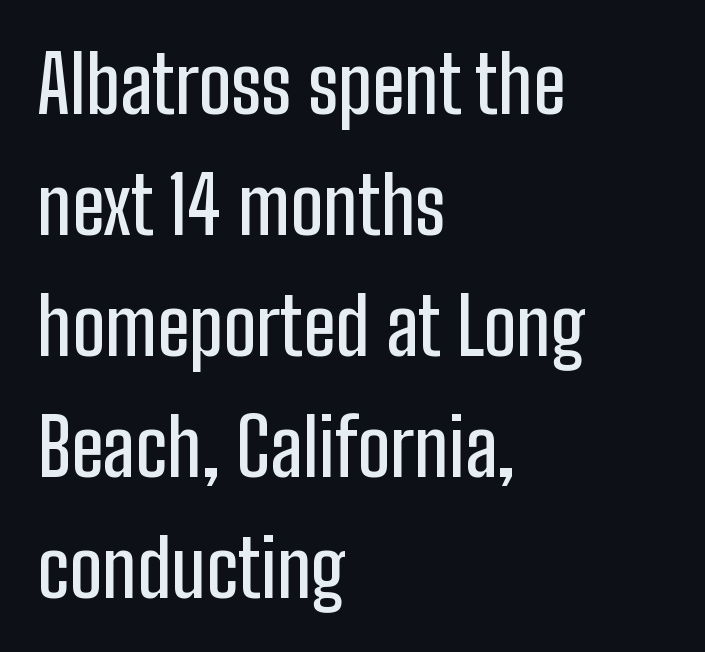
Q: Is the text italic (slanted)? A: No, it is upright.
Q: Is the typeface a serif or a sans-serif typeface? A: Sans-serif.
Q: Is the text underlined? A: No.
Q: How is the paragraph aligned? A: Left-aligned.
Q: Is the spacing between letters normal or unusually wide? A: Normal.
Q: Is the spacing between lines tight, normal or loose? A: Normal.
Q: Width (condensed, normal, or wide)? A: Condensed.
Q: Stroke contrast? A: Low.
Q: x-height? A: Medium.
Q: Monospaced? A: No.
